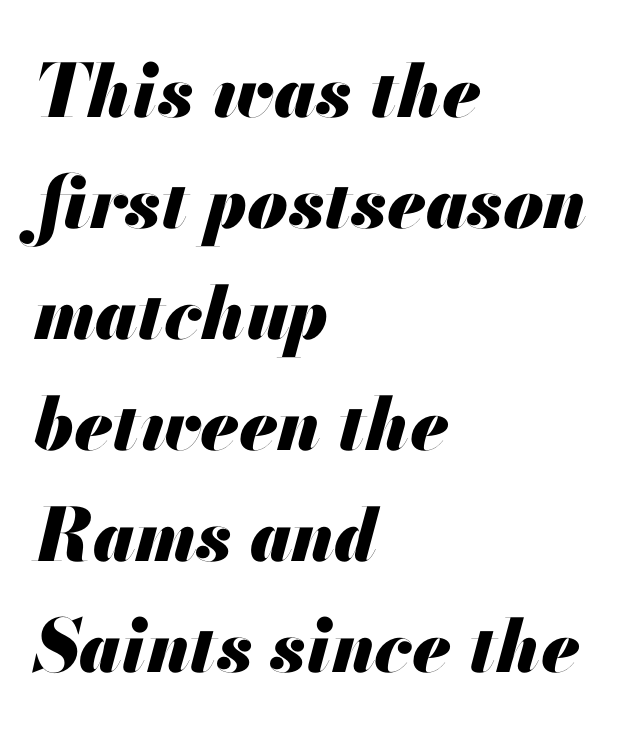
Q: Is the text bold? A: Yes.
Q: Is the text italic (slanted)? A: Yes, it leans right by about 13 degrees.
Q: Is the text underlined? A: No.
Q: How is the paragraph aligned? A: Left-aligned.
Q: Is the spacing between letters normal or unusually wide? A: Normal.
Q: Is the spacing between lines tight, normal or loose? A: Normal.
Q: Width (condensed, normal, or wide)? A: Normal.
Q: Stroke contrast? A: Medium.
Q: x-height? A: Small.
Q: Monospaced? A: No.
